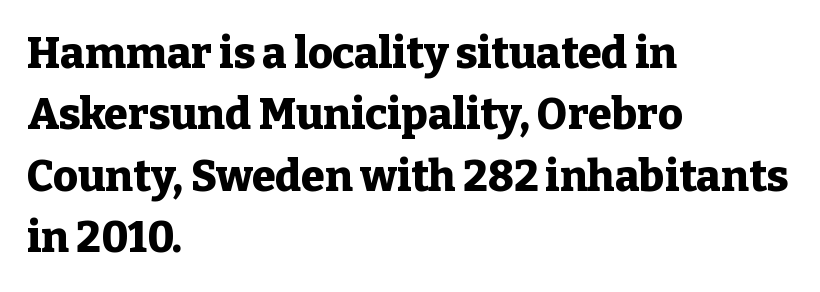
{"serif": "yes", "italic": "no", "bold": "yes", "weight": "heavy", "width": "normal", "stroke_contrast": "low", "x_height": "medium", "monospaced": "no", "underline": "no", "align": "left", "line_spacing": "normal", "line_spacing_ratio": 1.43, "letter_spacing": "normal", "letter_spacing_em": 0.0, "glyph_px": 43}
